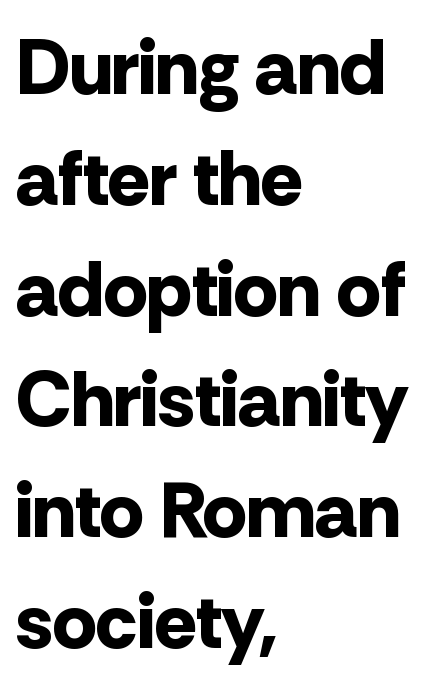
Q: Is the text bold? A: Yes.
Q: Is the text italic (slanted)? A: No, it is upright.
Q: Is the typeface a serif or a sans-serif typeface? A: Sans-serif.
Q: Is the text underlined? A: No.
Q: How is the paragraph aligned? A: Left-aligned.
Q: Is the spacing between letters normal or unusually wide? A: Normal.
Q: Is the spacing between lines tight, normal or loose? A: Normal.
Q: Width (condensed, normal, or wide)? A: Normal.
Q: Stroke contrast? A: Low.
Q: x-height? A: Medium.
Q: Monospaced? A: No.
